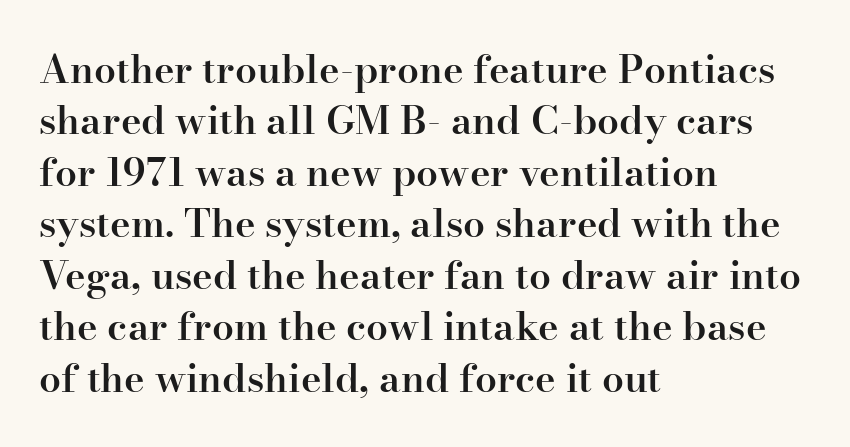
This rendering uses left alignment, leaving the right contour irregular. Looks like regular typesetting: each glyph gets only the width it needs. Clear beneath every line of the passage. Short note: letters normally spaced. The specimen reads as upright at a glance.
